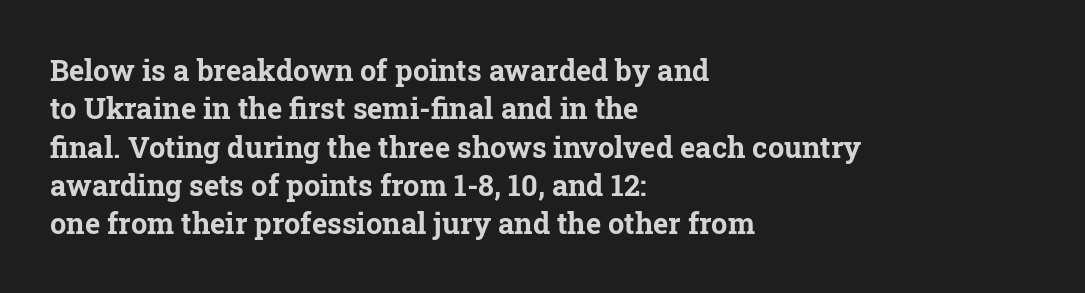
The image shows 29 px bold serif type, upright; set left-aligned, normal line spacing (1.32x), normal letter spacing, not underlined; low stroke contrast and a medium x-height.
